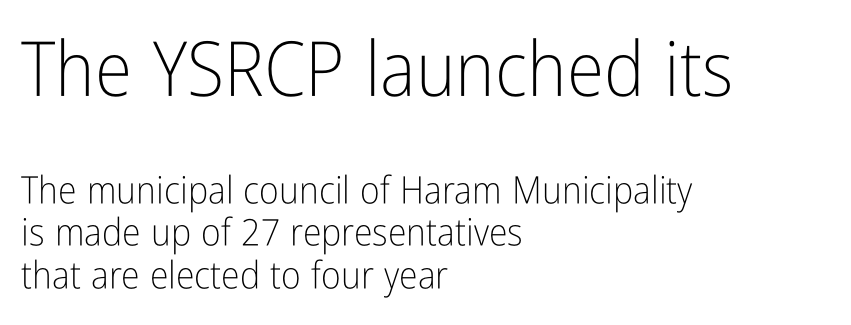
Q: Is the text bold? A: No.
Q: Is the text italic (slanted)? A: No, it is upright.
Q: Is the typeface a serif or a sans-serif typeface? A: Sans-serif.
Q: Is the text underlined? A: No.
Q: How is the paragraph aligned? A: Left-aligned.
Q: Is the spacing between letters normal or unusually wide? A: Normal.
Q: Is the spacing between lines tight, normal or loose? A: Tight.
Q: Which block of text is set in a larger size, the first (top) or the second (bottom)? A: The first (top) one.
Q: Width (condensed, normal, or wide)? A: Condensed.
Q: Stroke contrast? A: Low.
Q: x-height? A: Medium.
Q: Monospaced? A: No.
